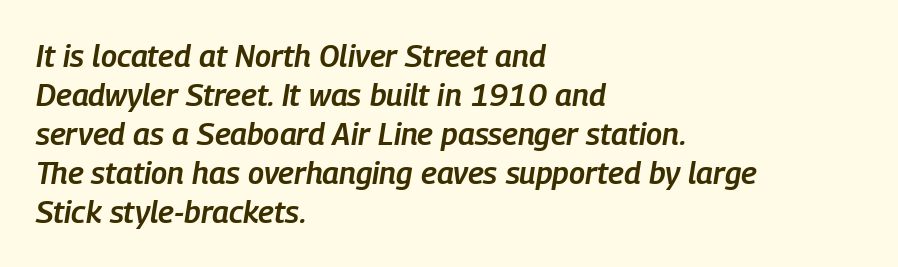
The image shows 31 px semibold, condensed type, italic (leaning right); set left-aligned, normal line spacing (1.26x), normal letter spacing, not underlined; low stroke contrast and a medium x-height.
